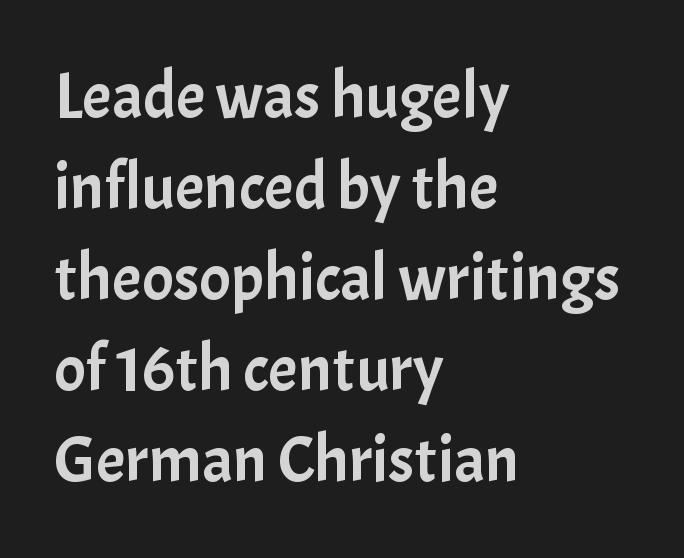
{"serif": "no", "italic": "no", "width": "normal", "stroke_contrast": "low", "x_height": "medium", "monospaced": "no", "underline": "no", "align": "left", "line_spacing": "normal", "line_spacing_ratio": 1.38, "letter_spacing": "normal", "letter_spacing_em": 0.0, "glyph_px": 66}
